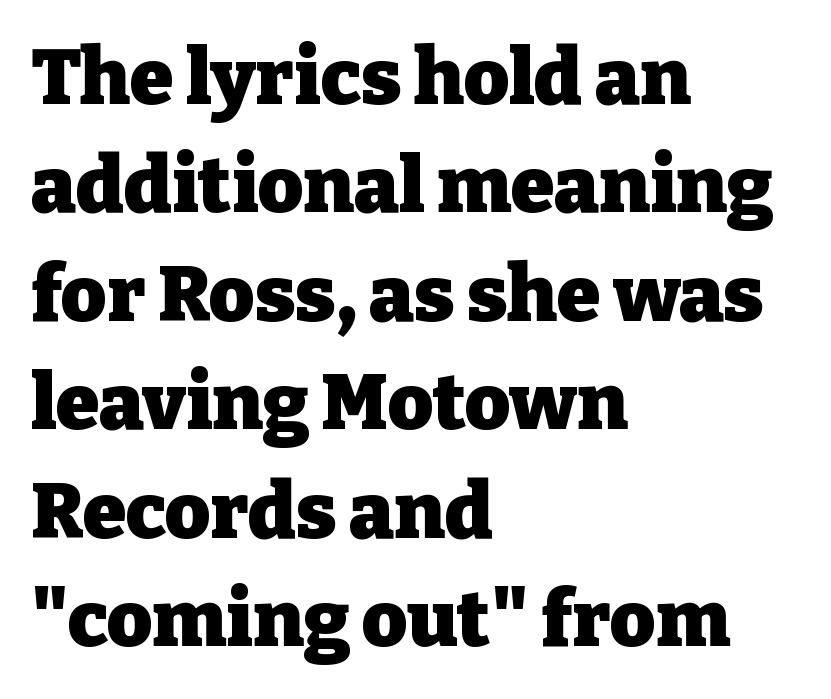
{"serif": "yes", "italic": "no", "bold": "yes", "weight": "heavy", "width": "normal", "stroke_contrast": "low", "x_height": "medium", "monospaced": "no", "underline": "no", "align": "left", "line_spacing": "normal", "line_spacing_ratio": 1.39, "letter_spacing": "normal", "letter_spacing_em": 0.0, "glyph_px": 78}
